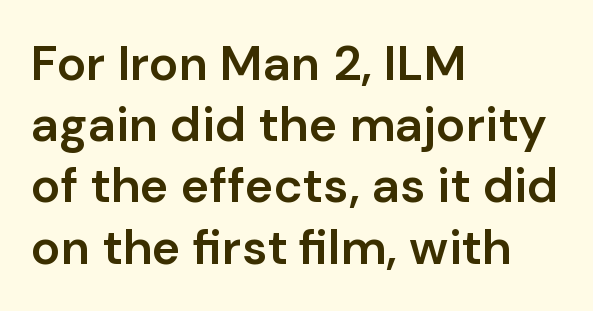
The image shows 49 px semibold sans-serif type, upright; set left-aligned, normal line spacing (1.25x), normal letter spacing, not underlined; low stroke contrast and a medium x-height.
